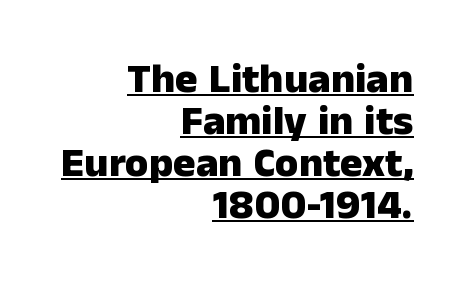
The image shows 42 px heavy sans-serif type, upright; set right-aligned, tight line spacing (1.0x), normal letter spacing, underlined; low stroke contrast and a medium x-height.
